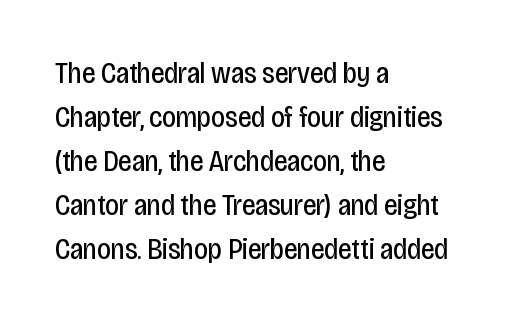
Q: Is the text bold? A: No.
Q: Is the text italic (slanted)? A: No, it is upright.
Q: Is the typeface a serif or a sans-serif typeface? A: Sans-serif.
Q: Is the text underlined? A: No.
Q: How is the paragraph aligned? A: Left-aligned.
Q: Is the spacing between letters normal or unusually wide? A: Normal.
Q: Is the spacing between lines tight, normal or loose? A: Normal.
Q: Width (condensed, normal, or wide)? A: Condensed.
Q: Stroke contrast? A: Low.
Q: x-height? A: Large.
Q: Monospaced? A: No.
